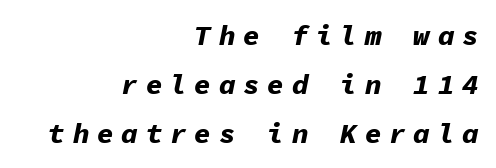
Heavy-handed strokes throughout: this text is bold. Look at the tracking — it's clearly loosened, letters drifting apart. Looking at the ascenders, they clearly lean. Think of a typewriter: that constant character pitch is what you see here. Notice how the passage keeps a crisp vertical edge on the right only.
